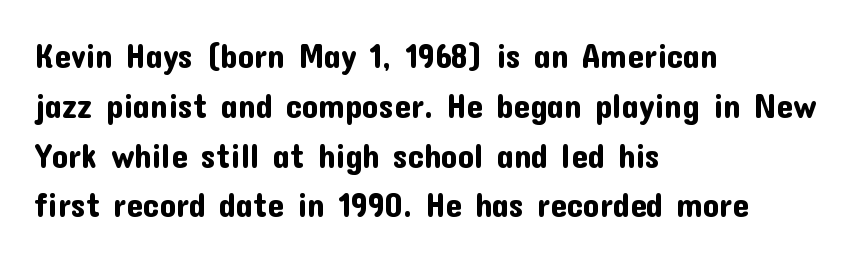
The image shows 33 px sans-serif type, upright; set left-aligned, normal line spacing (1.51x), normal letter spacing, not underlined; low stroke contrast and a medium x-height.
